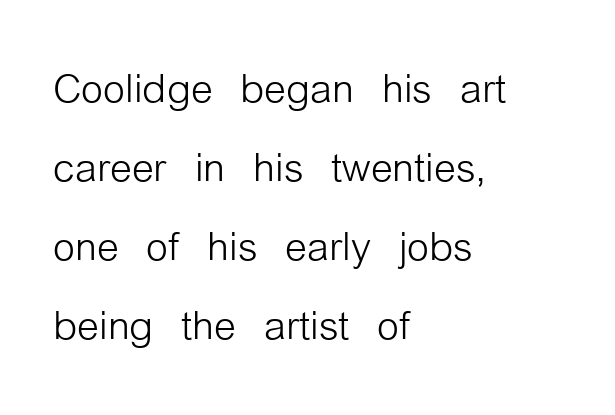
The image shows 56 px light, condensed sans-serif type, upright; set left-aligned, normal line spacing (1.41x), normal letter spacing, not underlined; low stroke contrast and a medium x-height.
